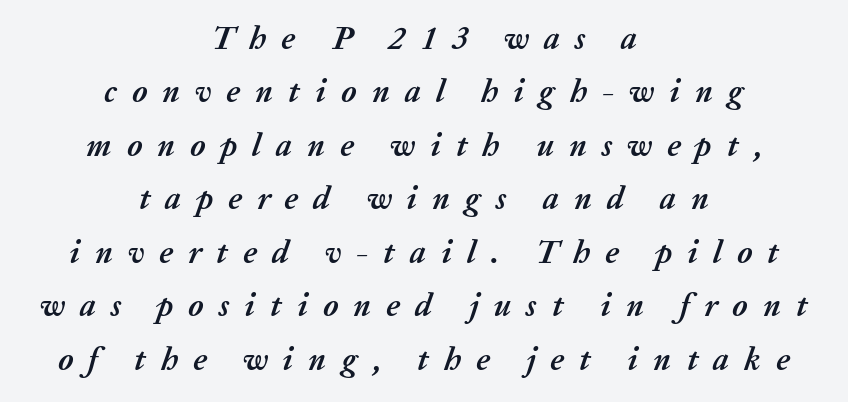
Plain, unruled lines of type. Caption: expanded tracking, letters set apart. You could not count columns in this text — the font is proportionally spaced. A normal amount of white space separates one row of letters from the next. The lines are quadded center. The rendering applies a slant to the glyphs.
